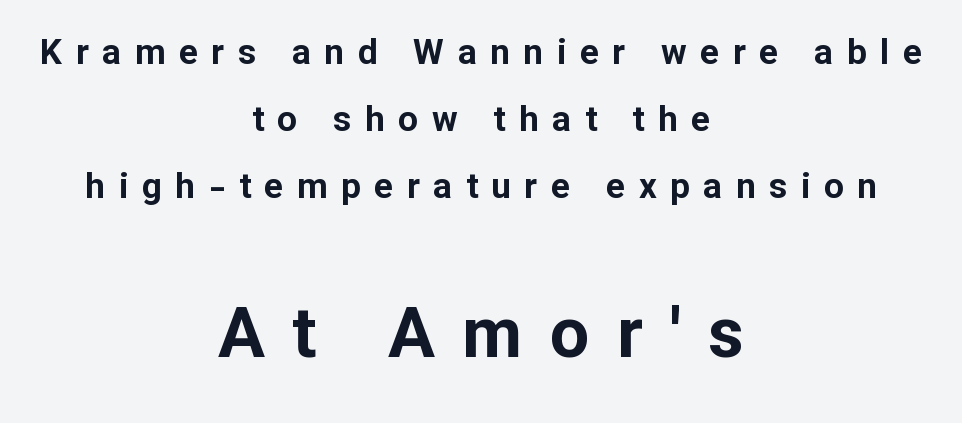
The image shows 70 px bold sans-serif type, upright; set centered, loose line spacing (1.91x), unusually wide letter spacing (+0.39 em), not underlined; the second (bottom) block is 2.0x larger; low stroke contrast and a medium x-height.
